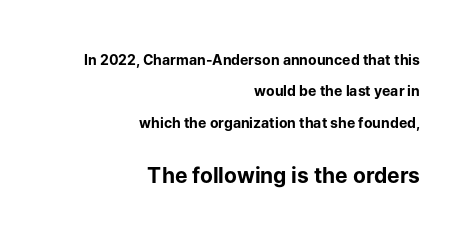
{"italic": "no", "bold": "yes", "underline": "no", "align": "right", "line_spacing": "loose", "line_spacing_ratio": 2.24, "letter_spacing": "normal", "letter_spacing_em": 0.0, "larger_block": "second", "size_ratio": 1.5, "glyph_px": 21}
